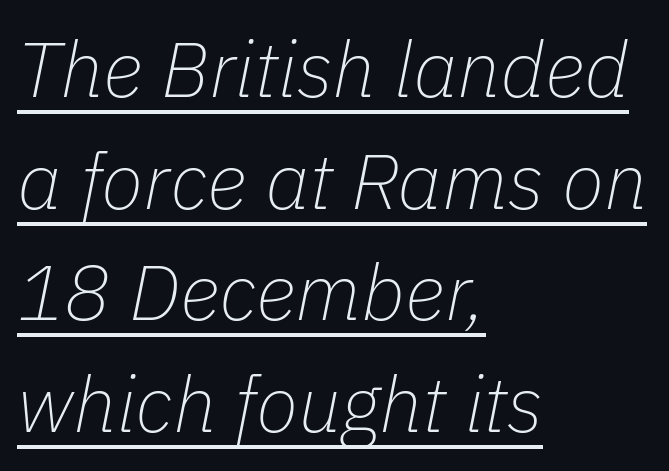
Q: Is the text bold? A: No.
Q: Is the text italic (slanted)? A: Yes, it leans right by about 11 degrees.
Q: Is the text underlined? A: Yes.
Q: How is the paragraph aligned? A: Left-aligned.
Q: Is the spacing between letters normal or unusually wide? A: Normal.
Q: Is the spacing between lines tight, normal or loose? A: Normal.
Q: Width (condensed, normal, or wide)? A: Normal.
Q: Stroke contrast? A: Low.
Q: x-height? A: Medium.
Q: Monospaced? A: No.
